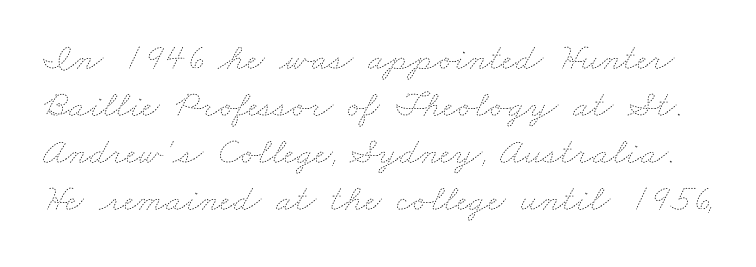
Q: Is the text bold? A: No.
Q: Is the text underlined? A: No.
Q: Is the spacing between letters normal or unusually wide? A: Normal.
Q: Width (condensed, normal, or wide)? A: Wide.
Q: Stroke contrast? A: Low.
Q: x-height? A: Small.
Q: Monospaced? A: No.
